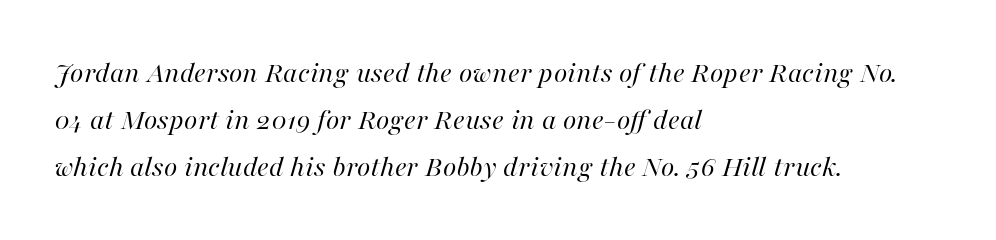
Q: Is the text bold? A: No.
Q: Is the text italic (slanted)? A: Yes, it leans right by about 16 degrees.
Q: Is the text underlined? A: No.
Q: How is the paragraph aligned? A: Left-aligned.
Q: Is the spacing between letters normal or unusually wide? A: Normal.
Q: Is the spacing between lines tight, normal or loose? A: Normal.
Q: Width (condensed, normal, or wide)? A: Normal.
Q: Stroke contrast? A: High.
Q: x-height? A: Medium.
Q: Monospaced? A: No.
